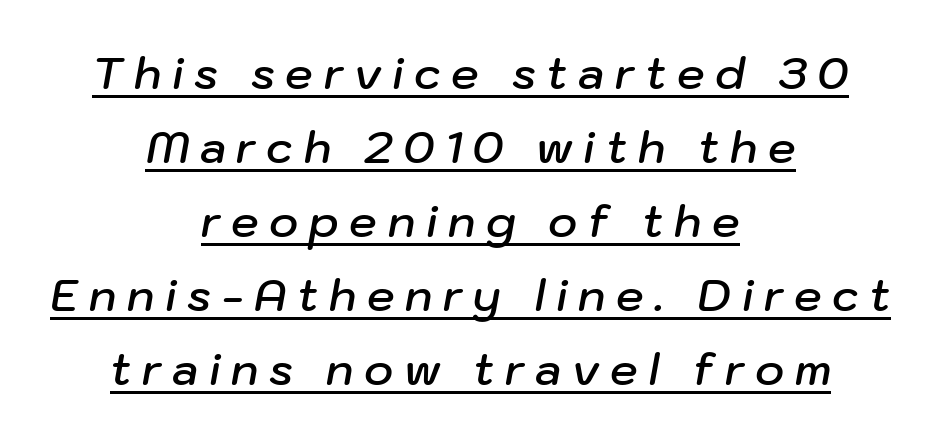
The image shows 44 px semibold type, italic (leaning right); set centered, normal line spacing (1.68x), unusually wide letter spacing (+0.24 em), underlined; low stroke contrast and a medium x-height.
